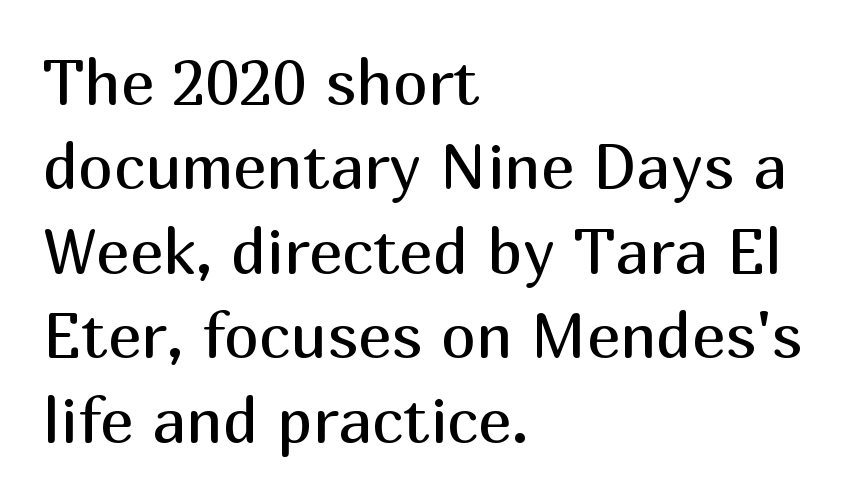
The image shows 63 px regular-weight sans-serif type, upright; set left-aligned, normal line spacing (1.34x), normal letter spacing, not underlined; medium stroke contrast and a medium x-height.
